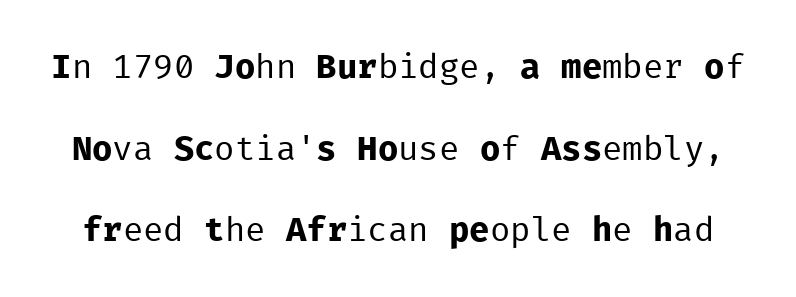
{"serif": "no", "italic": "no", "bold": "no", "weight": "regular", "width": "normal", "stroke_contrast": "low", "x_height": "medium", "monospaced": "yes", "underline": "no", "line_spacing": "loose", "line_spacing_ratio": 2.4, "letter_spacing": "normal", "letter_spacing_em": 0.0, "glyph_px": 34}
